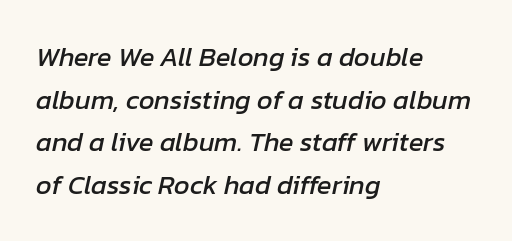
Q: Is the text italic (slanted)? A: Yes, it leans right by about 12 degrees.
Q: Is the text underlined? A: No.
Q: How is the paragraph aligned? A: Left-aligned.
Q: Is the spacing between letters normal or unusually wide? A: Normal.
Q: Is the spacing between lines tight, normal or loose? A: Normal.
